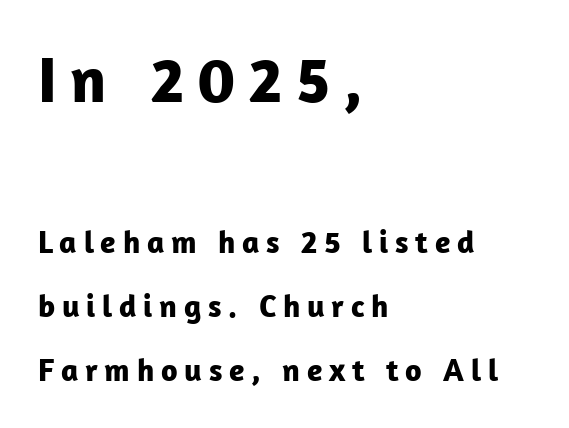
Q: Is the text bold? A: Yes.
Q: Is the text italic (slanted)? A: No, it is upright.
Q: Is the typeface a serif or a sans-serif typeface? A: Sans-serif.
Q: Is the text underlined? A: No.
Q: How is the paragraph aligned? A: Left-aligned.
Q: Is the spacing between letters normal or unusually wide? A: Unusually wide.
Q: Is the spacing between lines tight, normal or loose? A: Loose.
Q: Which block of text is set in a larger size, the first (top) or the second (bottom)? A: The first (top) one.
Q: Width (condensed, normal, or wide)? A: Normal.
Q: Stroke contrast? A: Low.
Q: x-height? A: Medium.
Q: Monospaced? A: No.
